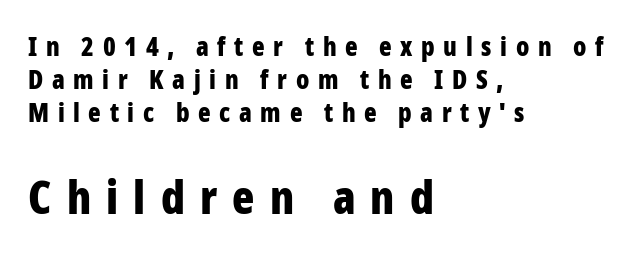
{"serif": "no", "italic": "no", "bold": "yes", "weight": "bold", "width": "condensed", "stroke_contrast": "low", "x_height": "medium", "monospaced": "no", "underline": "no", "align": "left", "line_spacing": "normal", "line_spacing_ratio": 1.27, "letter_spacing": "wide", "letter_spacing_em": 0.33, "larger_block": "second", "size_ratio": 1.77, "glyph_px": 46}
